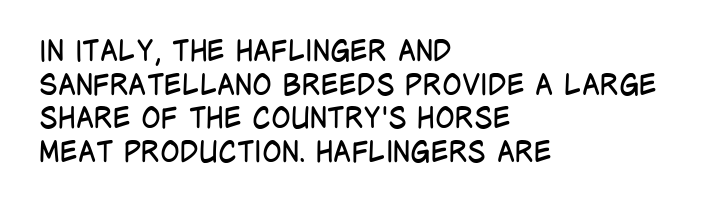
No heavy texture on the line: the type isn't bold. Descender tails drop into unmarked territory. The rendering keeps characters at their native spacing. The axis of the letterforms is exactly vertical. These lines are rendered in a variable-pitch font.
